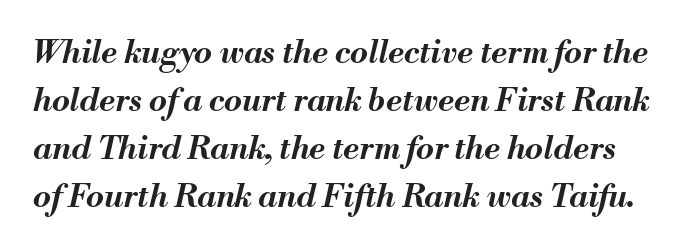
The image shows 32 px bold type, italic (leaning right); set normal line spacing (1.5x), normal letter spacing, not underlined; medium stroke contrast and a small x-height.
